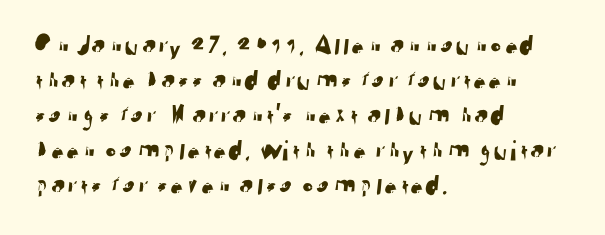
Q: Is the typeface a serif or a sans-serif typeface? A: Sans-serif.
Q: Is the text underlined? A: No.
Q: How is the paragraph aligned? A: Left-aligned.
Q: Is the spacing between letters normal or unusually wide? A: Normal.
Q: Width (condensed, normal, or wide)? A: Normal.
Q: Stroke contrast? A: Low.
Q: x-height? A: Medium.
Q: Monospaced? A: No.
